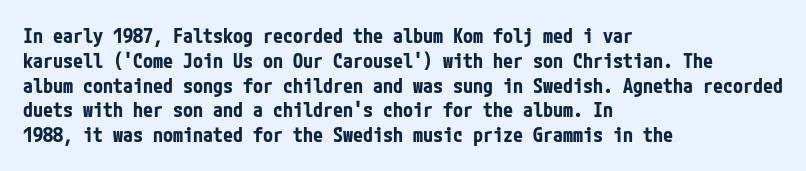
Line starts are locked; line ends wander. Tracking value appears to be zero — textbook default spacing. Style check: upright. Rule under the text: the space is simply empty. Heavy-handed strokes throughout: this text is bold.
